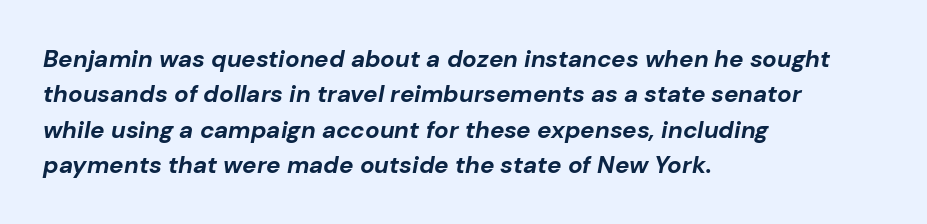
Q: Is the text bold? A: Yes.
Q: Is the text italic (slanted)? A: Yes, it leans right by about 10 degrees.
Q: Is the text underlined? A: No.
Q: How is the paragraph aligned? A: Left-aligned.
Q: Is the spacing between letters normal or unusually wide? A: Normal.
Q: Is the spacing between lines tight, normal or loose? A: Normal.
